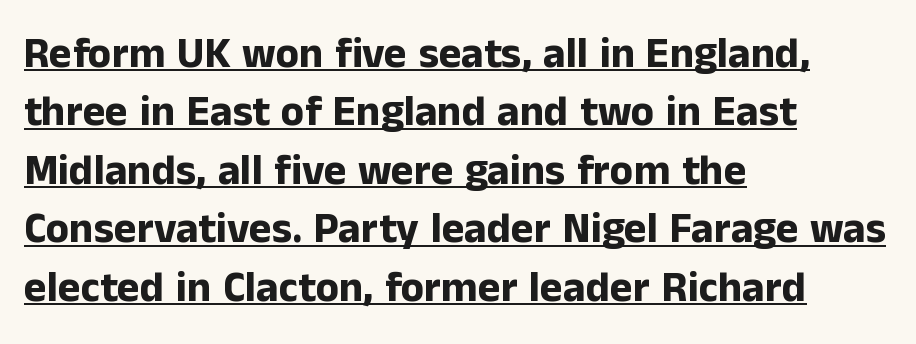
The image shows 43 px bold sans-serif type, upright; set left-aligned, normal line spacing (1.36x), normal letter spacing, underlined; low stroke contrast and a medium x-height.
